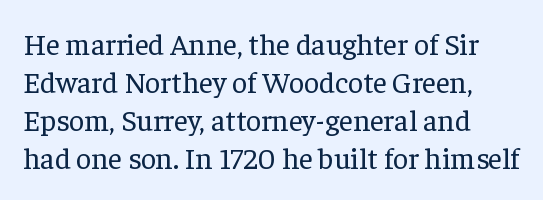
Honestly, there is no underline to notice here at all. Upright lettering throughout. Nothing heavy about these letters — not bold at all. Varying glyph widths throughout — classic text-font behaviour.
